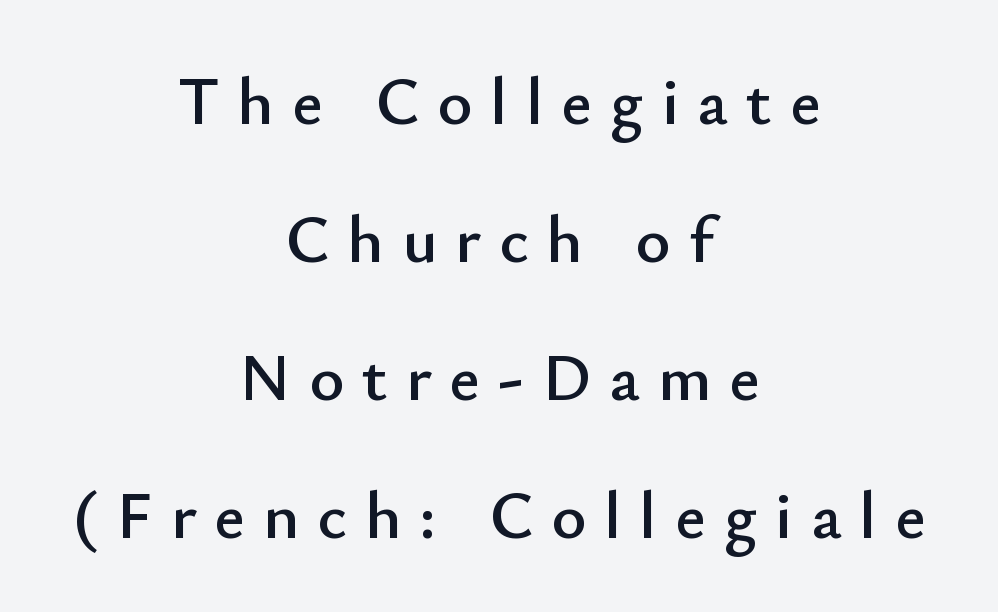
Q: Is the text italic (slanted)? A: No, it is upright.
Q: Is the typeface a serif or a sans-serif typeface? A: Sans-serif.
Q: Is the text underlined? A: No.
Q: How is the paragraph aligned? A: Centered.
Q: Is the spacing between letters normal or unusually wide? A: Unusually wide.
Q: Is the spacing between lines tight, normal or loose? A: Loose.
Q: Width (condensed, normal, or wide)? A: Normal.
Q: Stroke contrast? A: Low.
Q: x-height? A: Small.
Q: Monospaced? A: No.
